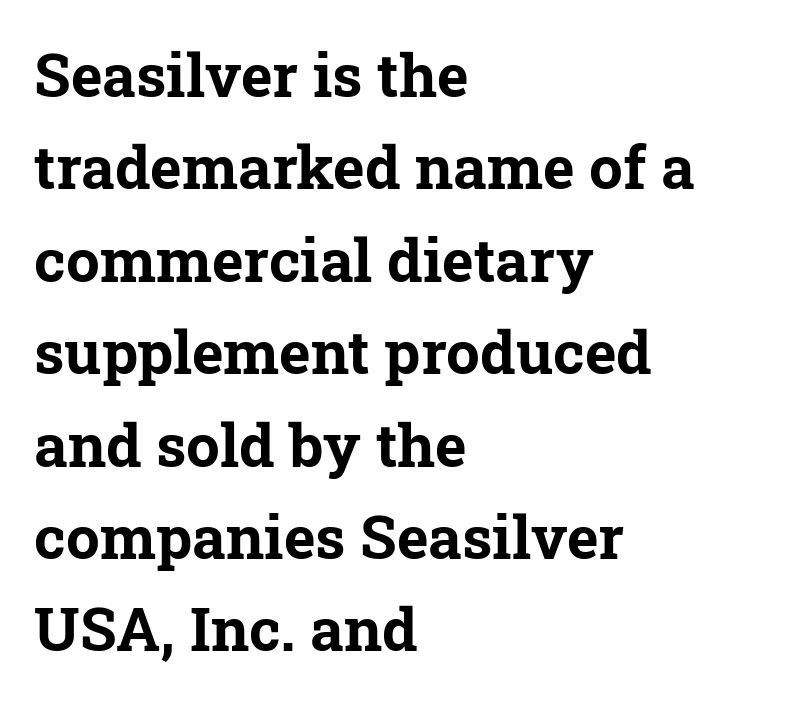
Q: Is the text bold? A: Yes.
Q: Is the typeface a serif or a sans-serif typeface? A: Serif.
Q: Is the text underlined? A: No.
Q: How is the paragraph aligned? A: Left-aligned.
Q: Is the spacing between letters normal or unusually wide? A: Normal.
Q: Is the spacing between lines tight, normal or loose? A: Normal.
Q: Width (condensed, normal, or wide)? A: Normal.
Q: Stroke contrast? A: Low.
Q: x-height? A: Medium.
Q: Monospaced? A: No.
